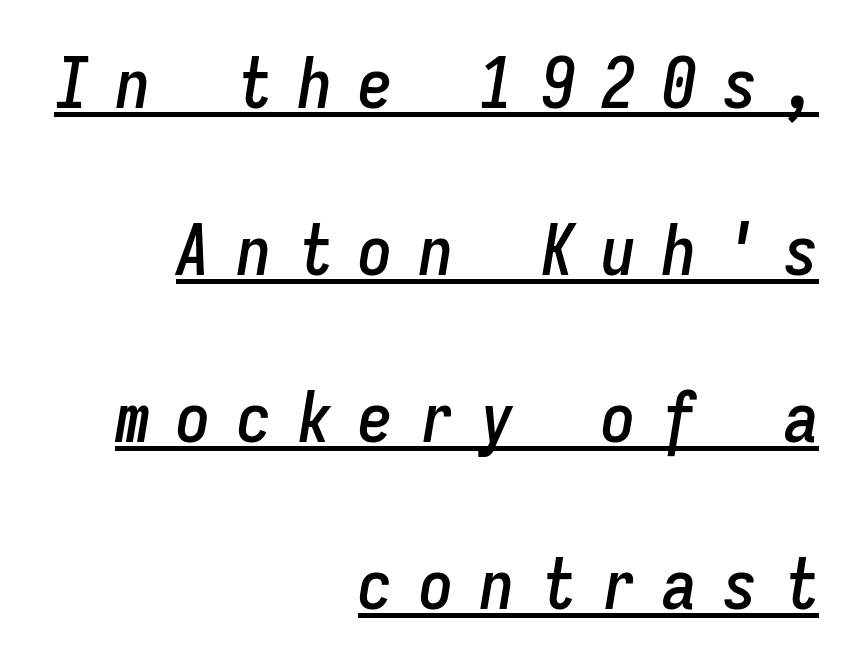
{"italic": "yes", "lean": "right", "slant_degrees": 9, "width": "condensed", "stroke_contrast": "low", "x_height": "medium", "monospaced": "yes", "underline": "yes", "align": "right", "line_spacing": "loose", "line_spacing_ratio": 2.42, "letter_spacing": "wide", "letter_spacing_em": 0.38, "glyph_px": 69}
